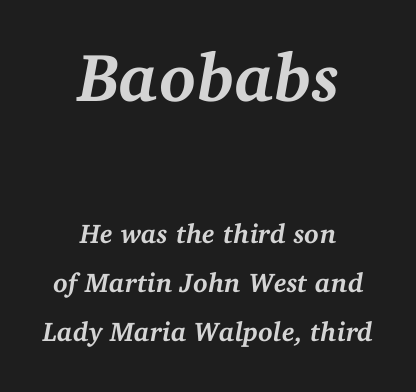
The image shows 68 px semibold serif type, italic (leaning right); set centered, line spacing 1.81x, normal letter spacing, not underlined; the first (top) block is 2.52x larger; medium stroke contrast and a medium x-height.
